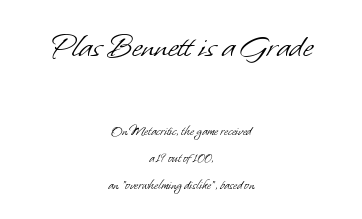
{"serif": "no", "bold": "no", "weight": "light", "width": "normal", "stroke_contrast": "low", "x_height": "small", "monospaced": "no", "underline": "no", "align": "center", "line_spacing": "loose", "line_spacing_ratio": 1.92, "letter_spacing": "normal", "letter_spacing_em": 0.0, "larger_block": "first", "size_ratio": 2.57, "glyph_px": 36}
